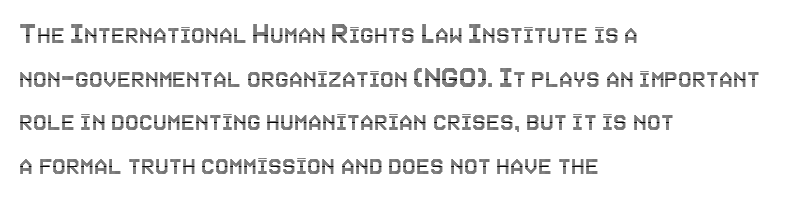
{"italic": "no", "width": "condensed", "x_height": "large", "monospaced": "no", "underline": "no", "align": "left", "line_spacing": "normal", "line_spacing_ratio": 1.41, "letter_spacing": "normal", "letter_spacing_em": 0.0, "glyph_px": 31}
